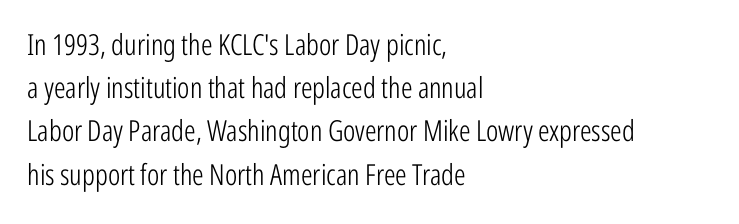
The image shows 29 px light, condensed sans-serif type, upright; set left-aligned, normal line spacing (1.49x), normal letter spacing, not underlined; low stroke contrast and a medium x-height.
